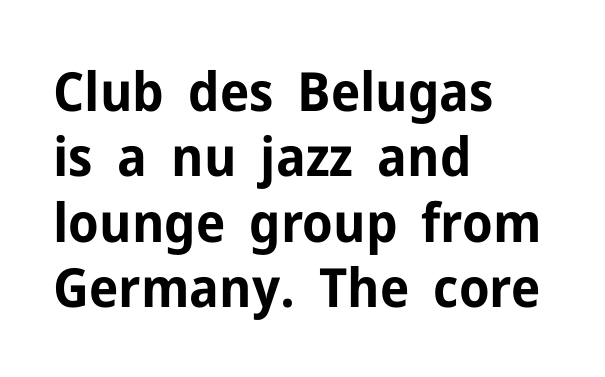
{"serif": "no", "italic": "no", "bold": "yes", "weight": "bold", "width": "normal", "stroke_contrast": "low", "x_height": "medium", "monospaced": "no", "underline": "no", "align": "left", "line_spacing_ratio": 1.21, "letter_spacing": "normal", "letter_spacing_em": 0.0, "glyph_px": 54}
